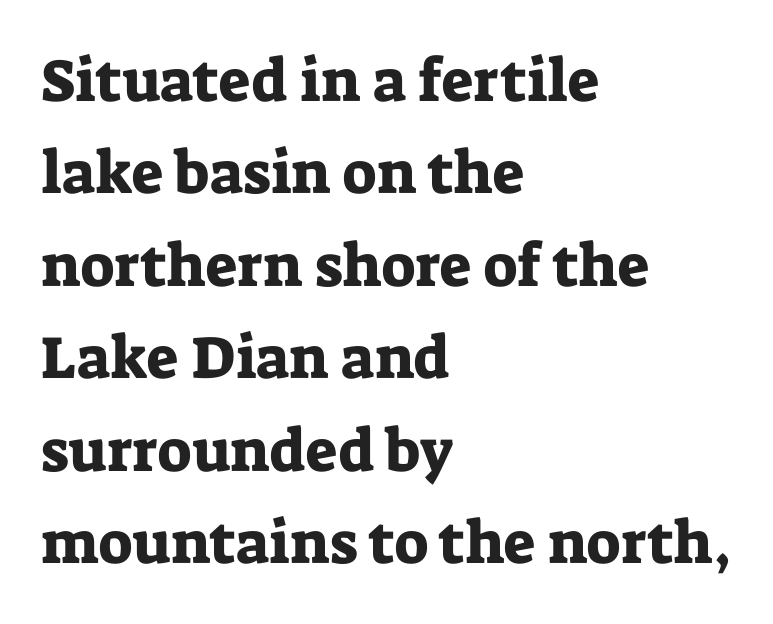
The axis of the letterforms is exactly vertical. Line beginnings align vertically; line endings do not. Only glyphs here, with clear space below each row. The letters sit at their default tracking, neither squeezed nor spread. Spacing verdict: proportional, widths tailored to each character.
